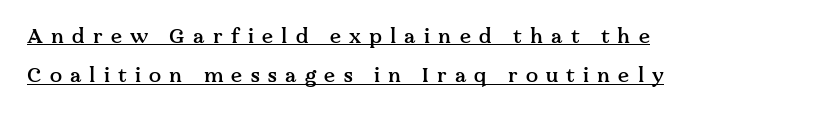
These lines stack with their left ends in a neat column. The line texture is sparse and dotted thanks to wide tracking. The lettering is marked with a stroke running underneath it. Does the lettering tilt? It doesn't — this is upright.
